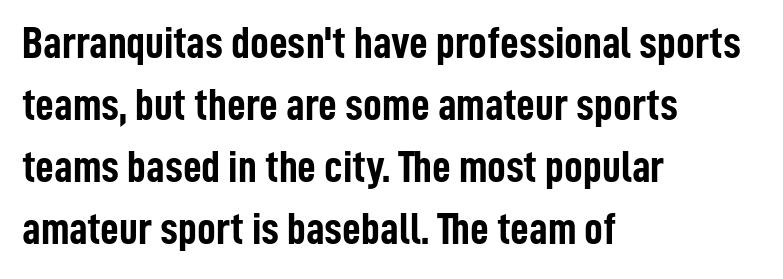
The image shows 46 px semibold, condensed sans-serif type, upright; set left-aligned, normal line spacing (1.35x), normal letter spacing, not underlined; low stroke contrast and a medium x-height.
